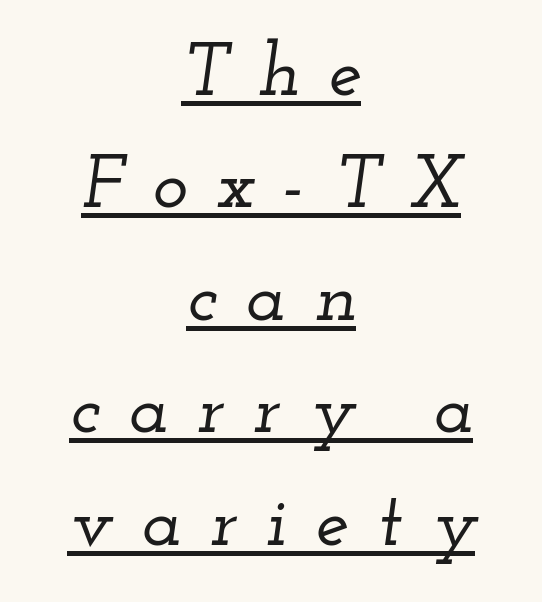
The image shows 75 px wide serif type, italic (leaning right); set centered, normal line spacing (1.5x), unusually wide letter spacing (+0.38 em), underlined; low stroke contrast and a small x-height.
